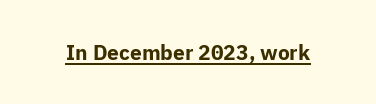
Emphasis is given by a line drawn under the lettering. Weight: bold. Honestly, the letter spacing is just normal — you wouldn't notice it. Is there any slant? The stems are plumb.
